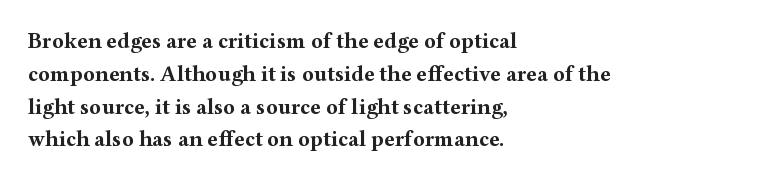
{"italic": "no", "bold": "yes", "underline": "no", "align": "left", "line_spacing": "normal", "line_spacing_ratio": 1.49, "letter_spacing": "normal", "letter_spacing_em": 0.0, "glyph_px": 22}
